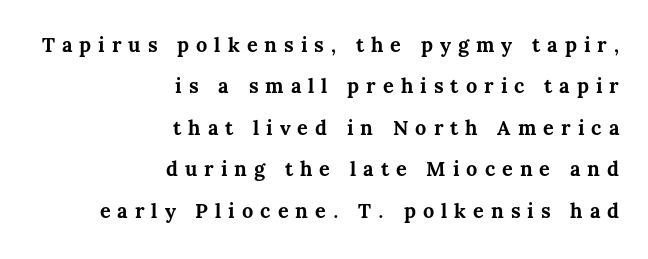
Is there much room between lines? Yes — plenty of vertical air separates them. These lines were composed using upright roman letters. Each row of text sits above clean, open space. Students, note that the glyphs here are deliberately spaced far apart. In terms of weight, the rendering is a true, heavy bold. Reading down the block, your eye finds every line finishing at a fixed right position.
